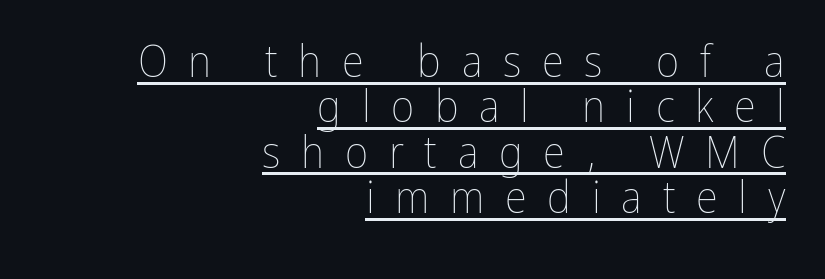
Q: Is the text bold? A: No.
Q: Is the text italic (slanted)? A: No, it is upright.
Q: Is the text underlined? A: Yes.
Q: How is the paragraph aligned? A: Right-aligned.
Q: Is the spacing between letters normal or unusually wide? A: Unusually wide.
Q: Is the spacing between lines tight, normal or loose? A: Tight.
Q: Width (condensed, normal, or wide)? A: Condensed.
Q: Stroke contrast? A: Low.
Q: x-height? A: Medium.
Q: Monospaced? A: No.
